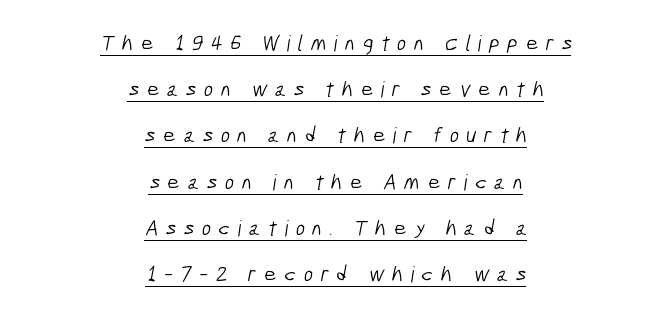
The image shows 22 px text type; set centered, loose line spacing (2.1x), unusually wide letter spacing (+0.34 em), underlined.
